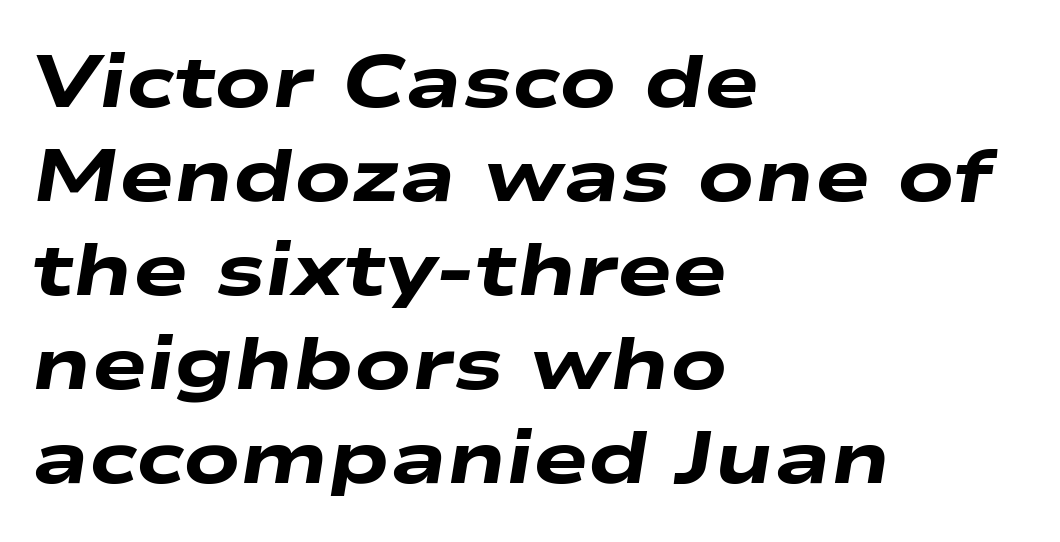
Check under the words: just untouched page. These lines keep a tight, regular rhythm from letter to letter. Does the leading feel generous? No, just average. The font's italic variant was chosen for this text.
